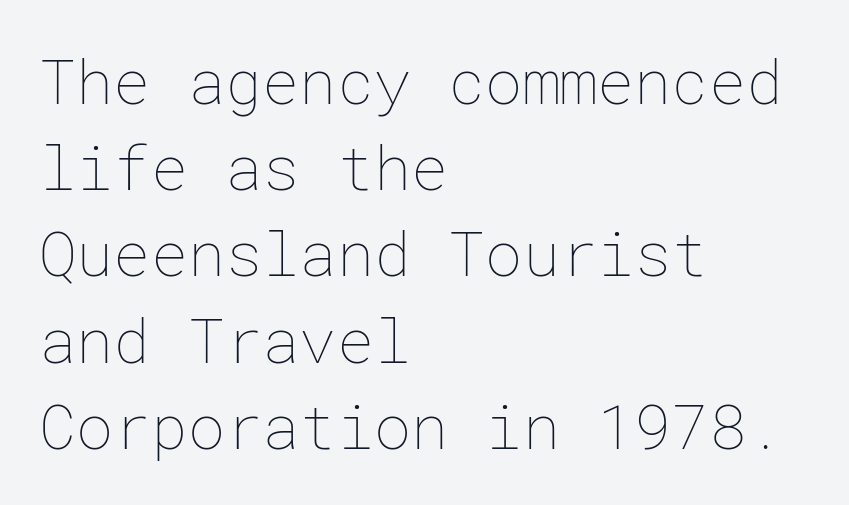
Quick note: not italic, upright. Each new line begins a customary step beneath the previous one. Plain, unruled lines of type. Unbolded letterforms with no extra heft.
